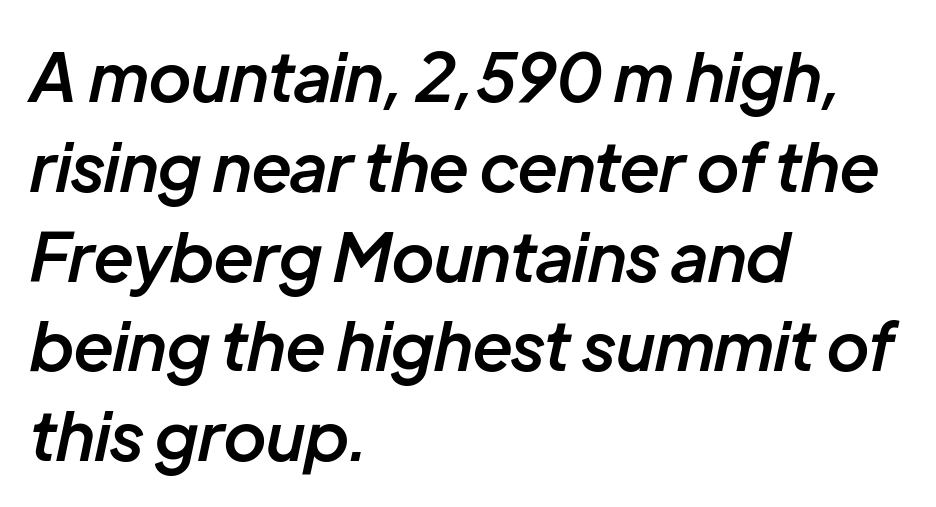
Q: Is the text bold? A: Semi-bold.
Q: Is the text italic (slanted)? A: Yes, it leans right by about 12 degrees.
Q: Is the text underlined? A: No.
Q: How is the paragraph aligned? A: Left-aligned.
Q: Is the spacing between letters normal or unusually wide? A: Normal.
Q: Is the spacing between lines tight, normal or loose? A: Normal.
Q: Width (condensed, normal, or wide)? A: Normal.
Q: Stroke contrast? A: Low.
Q: x-height? A: Medium.
Q: Monospaced? A: No.
